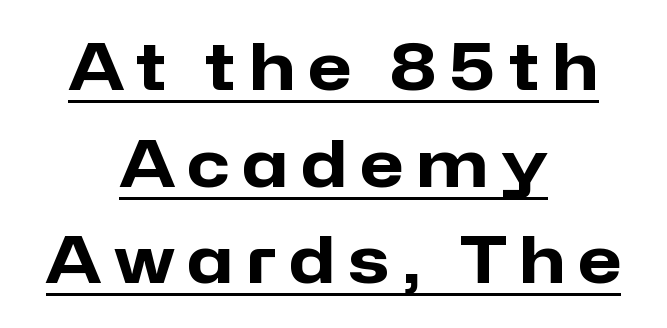
{"serif": "no", "italic": "no", "bold": "yes", "weight": "heavy", "width": "normal", "stroke_contrast": "low", "x_height": "medium", "monospaced": "no", "underline": "yes", "align": "center", "line_spacing": "normal", "line_spacing_ratio": 1.51, "letter_spacing": "wide", "letter_spacing_em": 0.2, "glyph_px": 64}
